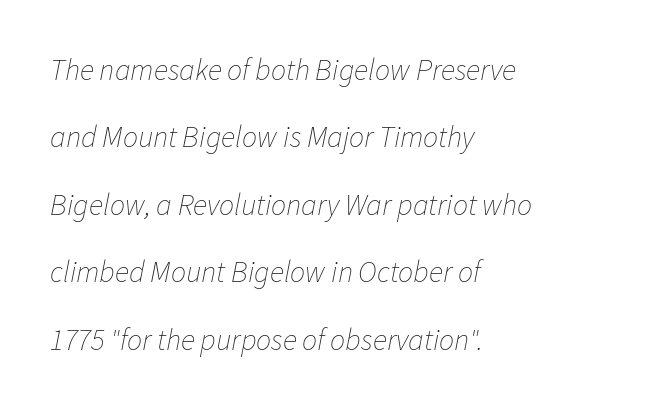
The image shows 30 px thin type, italic (leaning right); set left-aligned, loose line spacing (2.25x), normal letter spacing, not underlined; low stroke contrast and a medium x-height.
